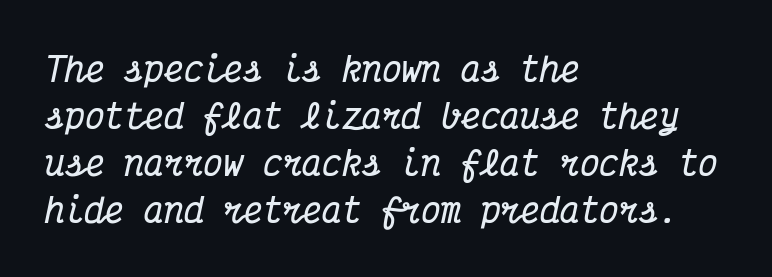
The image shows 33 px bold, condensed serif type, italic (leaning right), monospaced; set left-aligned, normal line spacing (1.42x), normal letter spacing, not underlined; medium stroke contrast and a medium x-height.
